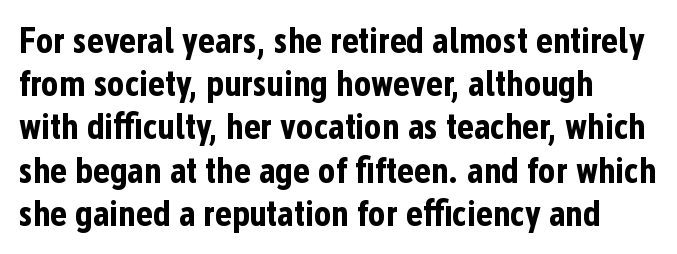
Q: Is the text bold? A: Yes.
Q: Is the text italic (slanted)? A: No, it is upright.
Q: Is the typeface a serif or a sans-serif typeface? A: Sans-serif.
Q: Is the text underlined? A: No.
Q: How is the paragraph aligned? A: Left-aligned.
Q: Is the spacing between letters normal or unusually wide? A: Normal.
Q: Width (condensed, normal, or wide)? A: Condensed.
Q: Stroke contrast? A: Low.
Q: x-height? A: Medium.
Q: Monospaced? A: No.
